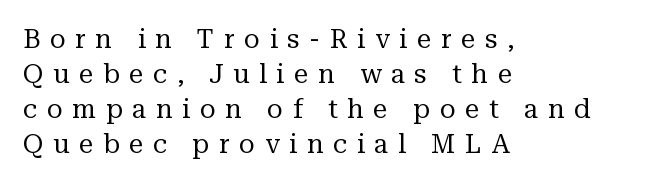
Q: Is the text bold? A: No.
Q: Is the text italic (slanted)? A: No, it is upright.
Q: Is the text underlined? A: No.
Q: How is the paragraph aligned? A: Left-aligned.
Q: Is the spacing between letters normal or unusually wide? A: Unusually wide.
Q: Is the spacing between lines tight, normal or loose? A: Normal.
